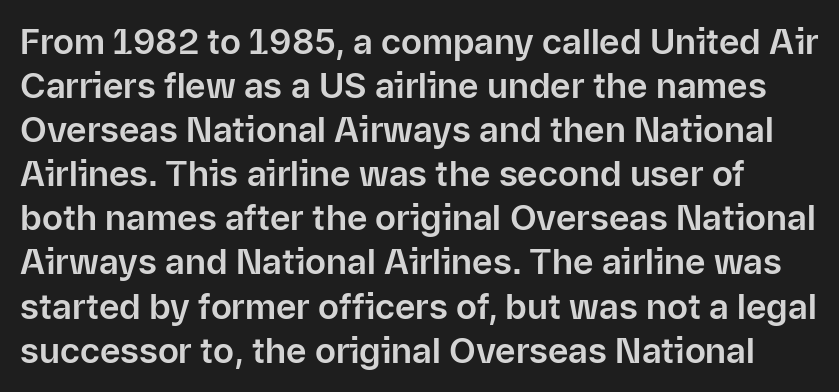
The letters carry no serifs — their stems end cleanly without finishing strokes. A typesetter would call this zero additional tracking. Spacing verdict: proportional, widths tailored to each character. Words float on clear page, feet unadorned. Posture: straight, roman, zero tilt.
